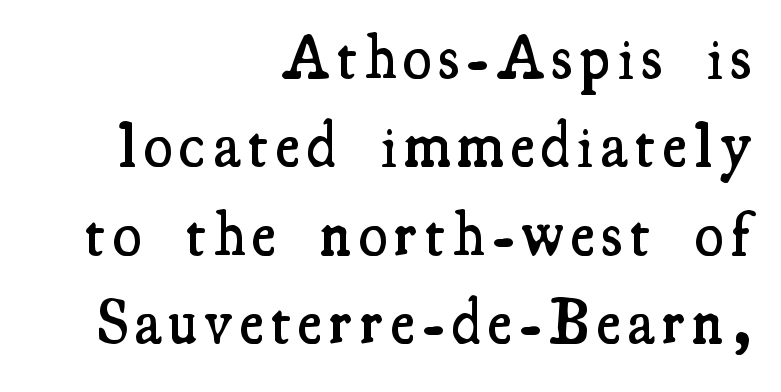
Q: Is the text bold? A: Semi-bold.
Q: Is the text italic (slanted)? A: No, it is upright.
Q: Is the typeface a serif or a sans-serif typeface? A: Serif.
Q: Is the text underlined? A: No.
Q: How is the paragraph aligned? A: Right-aligned.
Q: Is the spacing between lines tight, normal or loose? A: Normal.
Q: Width (condensed, normal, or wide)? A: Condensed.
Q: Stroke contrast? A: Medium.
Q: x-height? A: Small.
Q: Monospaced? A: No.
